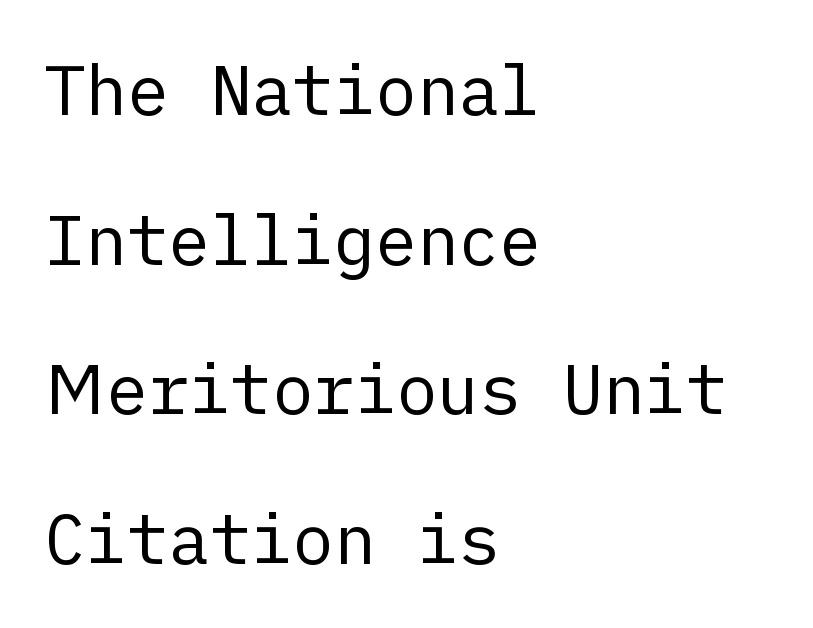
{"serif": "no", "italic": "no", "bold": "no", "weight": "regular", "width": "normal", "stroke_contrast": "low", "x_height": "medium", "underline": "no", "align": "left", "line_spacing": "loose", "line_spacing_ratio": 2.17, "letter_spacing": "normal", "letter_spacing_em": 0.0, "glyph_px": 69}
